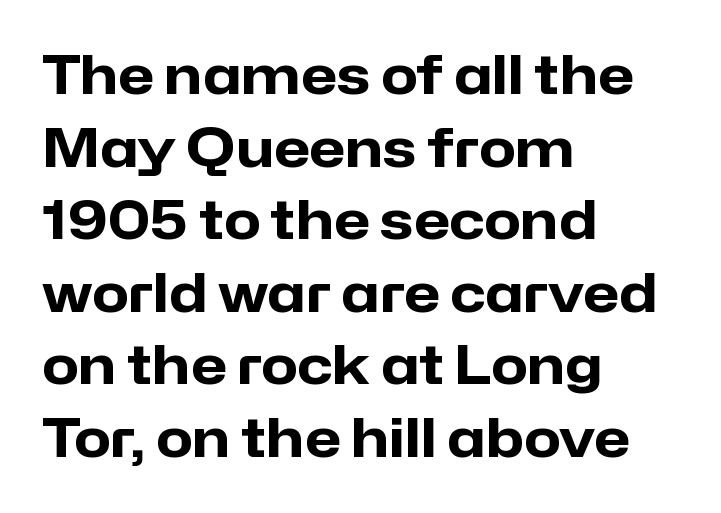
{"serif": "no", "italic": "no", "bold": "yes", "weight": "heavy", "width": "normal", "stroke_contrast": "low", "x_height": "medium", "monospaced": "no", "underline": "no", "align": "left", "line_spacing": "normal", "line_spacing_ratio": 1.37, "letter_spacing": "normal", "letter_spacing_em": 0.0, "glyph_px": 53}
